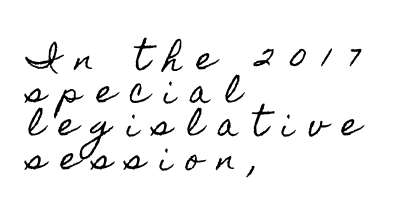
Q: Is the text italic (slanted)? A: Yes.
Q: Is the text underlined? A: No.
Q: How is the paragraph aligned? A: Left-aligned.
Q: Is the spacing between letters normal or unusually wide? A: Unusually wide.
Q: Is the spacing between lines tight, normal or loose? A: Tight.
Q: Width (condensed, normal, or wide)? A: Condensed.
Q: x-height? A: Small.
Q: Monospaced? A: No.
